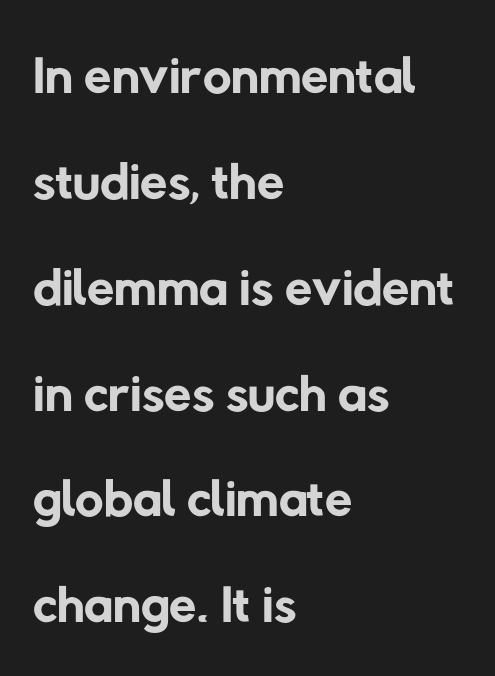
Rule under the text: the space is simply empty. The line-height multiplier appears to be the usual default. This reads as an unemphasized weight, regular at the heaviest. Is the letter spacing exaggerated? No — it looks like the ordinary default. Here the designer chose a conventional face with non-uniform glyph widths. The type family on display is of the sans-serif kind.
